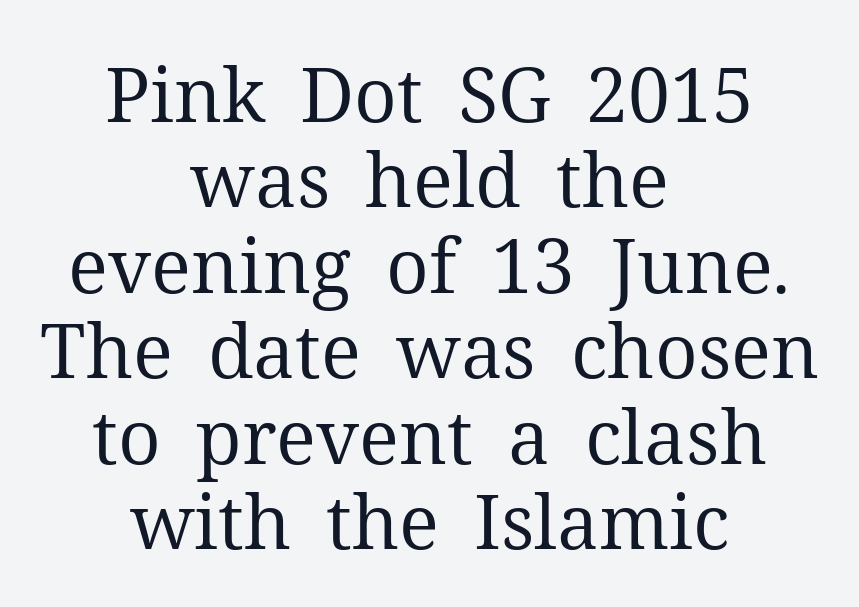
{"serif": "yes", "italic": "no", "bold": "no", "weight": "regular", "width": "normal", "stroke_contrast": "medium", "x_height": "medium", "monospaced": "no", "underline": "no", "align": "center", "line_spacing": "tight", "line_spacing_ratio": 1.14, "letter_spacing": "normal", "letter_spacing_em": 0.0, "glyph_px": 75}
